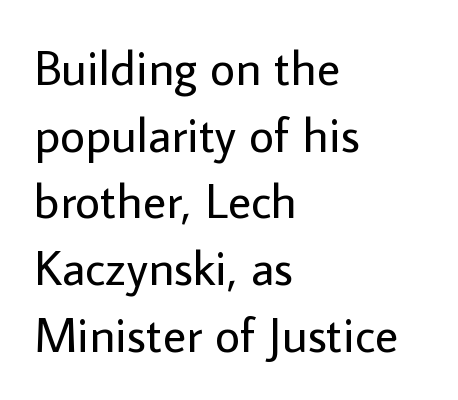
{"serif": "no", "italic": "no", "bold": "no", "weight": "regular", "width": "normal", "stroke_contrast": "low", "x_height": "medium", "monospaced": "no", "underline": "no", "align": "left", "line_spacing": "normal", "line_spacing_ratio": 1.36, "letter_spacing": "normal", "letter_spacing_em": 0.0, "glyph_px": 49}
